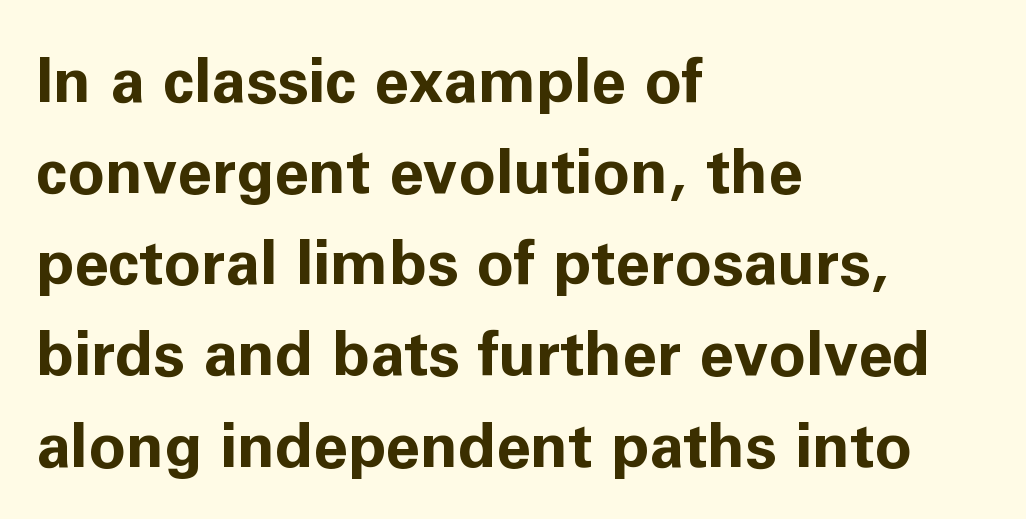
Q: Is the text bold? A: Yes.
Q: Is the text italic (slanted)? A: No, it is upright.
Q: Is the typeface a serif or a sans-serif typeface? A: Sans-serif.
Q: Is the text underlined? A: No.
Q: How is the paragraph aligned? A: Left-aligned.
Q: Is the spacing between letters normal or unusually wide? A: Normal.
Q: Is the spacing between lines tight, normal or loose? A: Normal.
Q: Width (condensed, normal, or wide)? A: Normal.
Q: Stroke contrast? A: Low.
Q: x-height? A: Medium.
Q: Monospaced? A: No.
